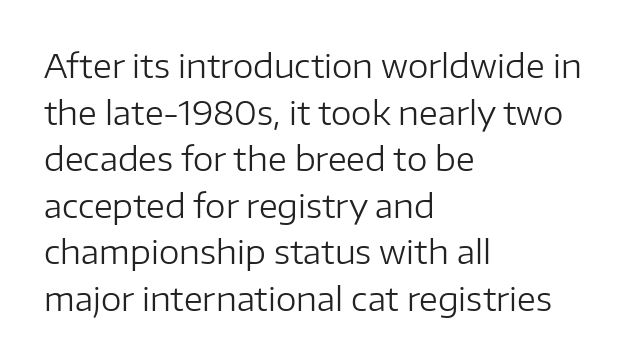
The image shows 33 px regular-weight sans-serif type, upright; set left-aligned, normal line spacing (1.41x), normal letter spacing, not underlined; low stroke contrast and a medium x-height.
